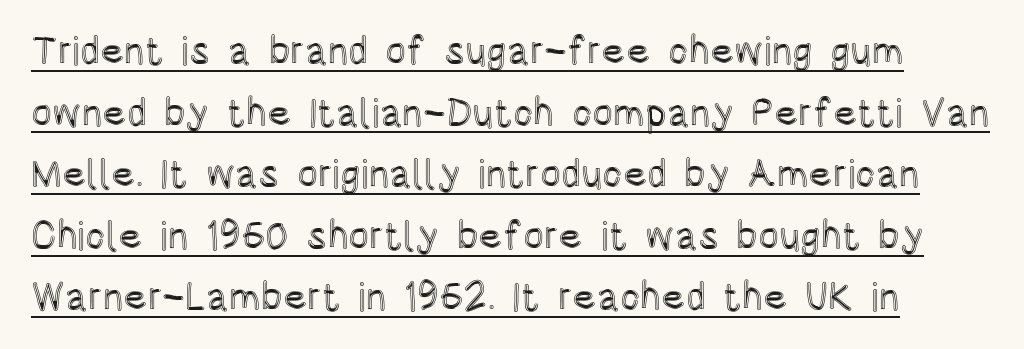
The image shows 39 px condensed type, upright; set normal line spacing (1.58x), normal letter spacing, underlined; a large x-height.
